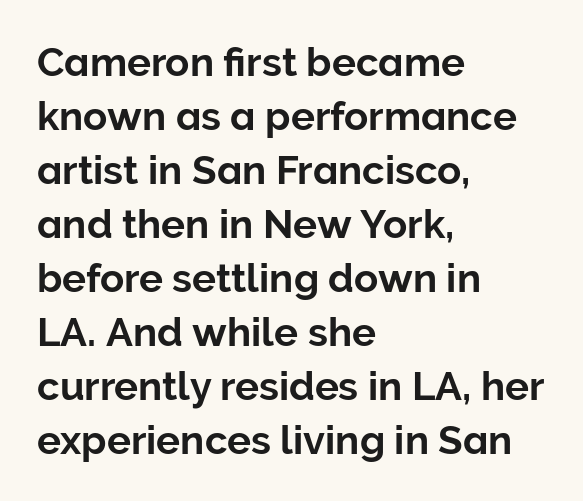
{"serif": "no", "italic": "no", "width": "normal", "stroke_contrast": "low", "x_height": "medium", "monospaced": "no", "underline": "no", "align": "left", "line_spacing": "normal", "line_spacing_ratio": 1.35, "letter_spacing": "normal", "letter_spacing_em": 0.0, "glyph_px": 40}
